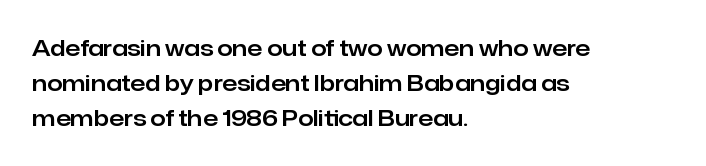
{"italic": "no", "underline": "no", "align": "left", "line_spacing": "normal", "line_spacing_ratio": 1.59, "letter_spacing": "normal", "letter_spacing_em": 0.0, "glyph_px": 22}
